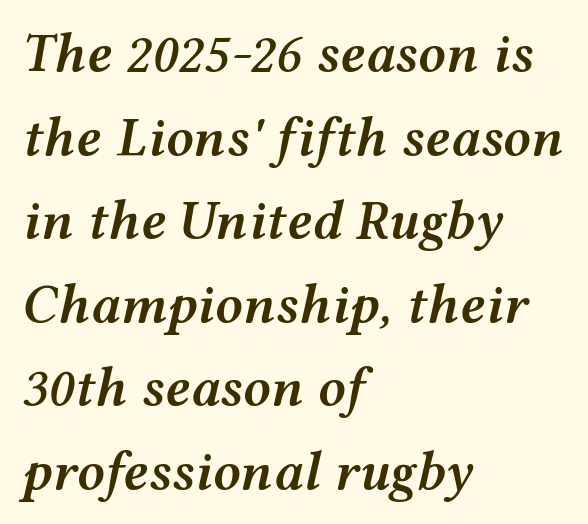
{"italic": "yes", "lean": "right", "slant_degrees": 12, "bold": "semi", "weight": "semibold", "width": "wide", "stroke_contrast": "medium", "x_height": "medium", "monospaced": "no", "underline": "no", "align": "left", "line_spacing": "normal", "line_spacing_ratio": 1.52, "letter_spacing": "normal", "letter_spacing_em": 0.0, "glyph_px": 55}
